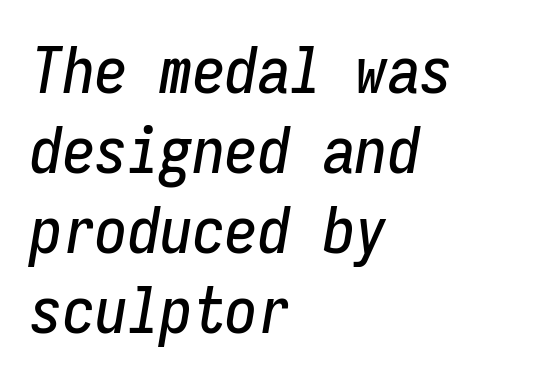
{"italic": "yes", "lean": "right", "slant_degrees": 9, "width": "condensed", "stroke_contrast": "low", "x_height": "medium", "monospaced": "yes", "underline": "no", "align": "left", "line_spacing_ratio": 1.23, "letter_spacing": "normal", "letter_spacing_em": 0.0, "glyph_px": 65}
